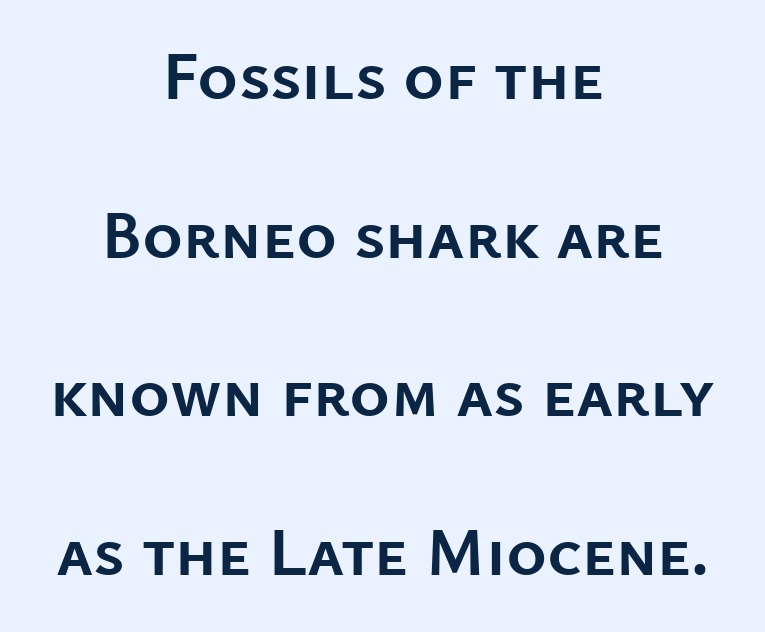
The image shows 69 px semibold sans-serif type, upright; set centered, loose line spacing (2.3x), normal letter spacing, not underlined; low stroke contrast and a medium x-height.
